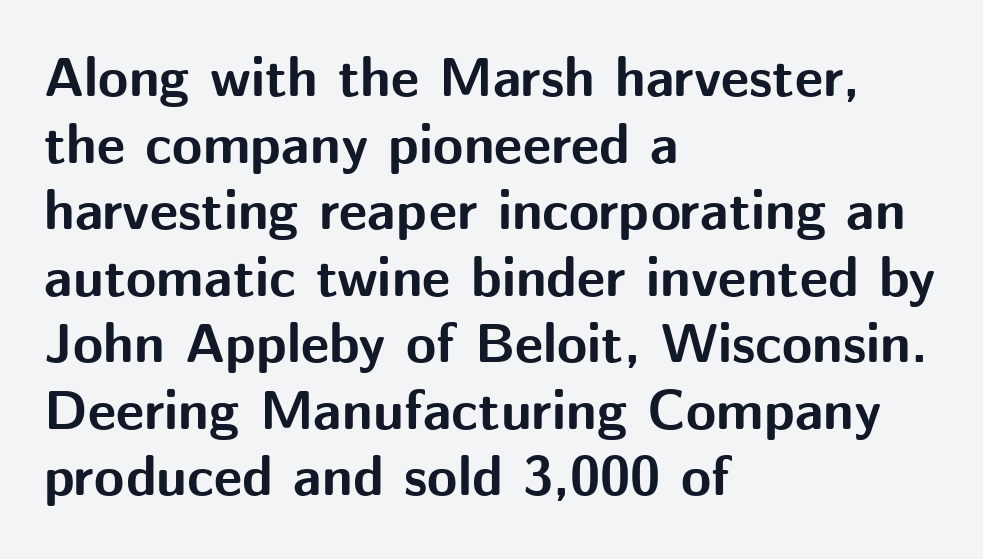
The letterforms sit shoulder to shoulder at normal distance. Honestly, there is no underline to notice here at all. Ascenders rise straight up at ninety degrees. This is sans-serif lettering, the kind often seen on screens and signage.
